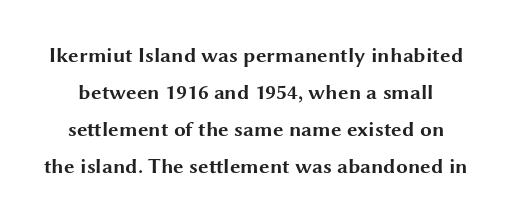
Notice how the stems are strictly vertical — no italics here. Inter-character spacing is left at the font's built-in metrics. What weight is shown? A full bold with thick strokes. Letters rest on an invisible, unmarked baseline.
